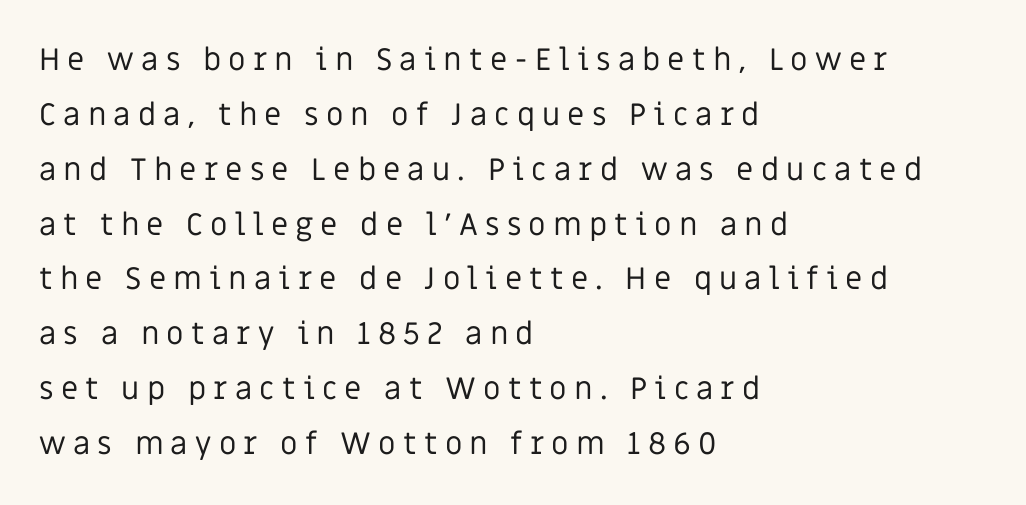
{"serif": "no", "italic": "no", "bold": "no", "weight": "regular", "width": "normal", "stroke_contrast": "low", "x_height": "large", "monospaced": "no", "underline": "no", "align": "left", "line_spacing_ratio": 1.77, "letter_spacing": "wide", "letter_spacing_em": 0.23, "glyph_px": 31}
